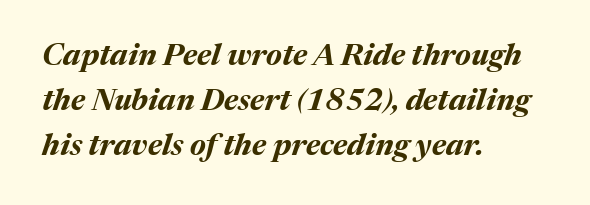
Proportional: the letters do not fall into vertical columns. The horizontal fit of the characters is conventional and even. The baseline area is clear. Does the leading feel generous? No, just average.
